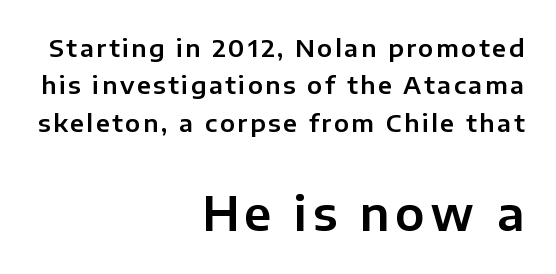
The rendering anchors every line to the right-hand side. Quick note: interline space is typical. The typography opts for an upright posture over an oblique one. A typesetter would call this proportional, since set widths differ per character. Caption: upper text group reduced, lower text group enlarged. The glyphs are unaccompanied by any horizontal stroke below them.
